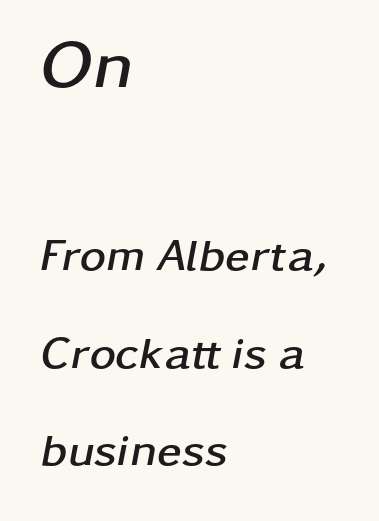
The image shows 67 px semibold, wide type, italic (leaning right); set left-aligned, loose line spacing (2.16x), normal letter spacing, not underlined; the first (top) block is 1.49x larger; low stroke contrast and a medium x-height.
